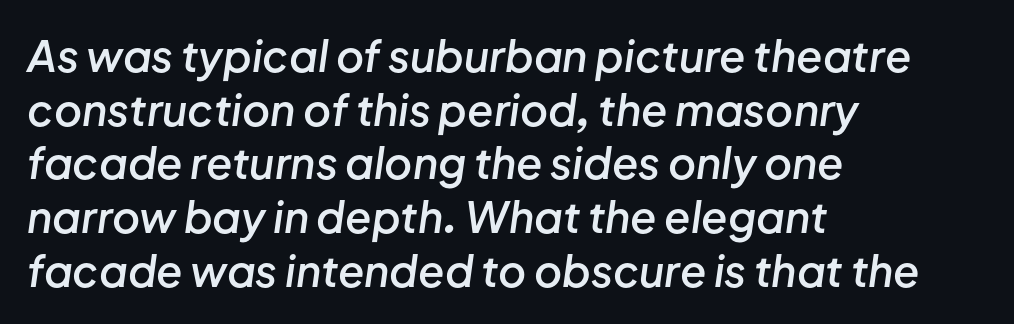
The face used here is proportionally spaced, like ordinary book or web type. The strip under each line holds only bare page. Every character sits at an angle, as italics do. Firm but not heavy-handed strokes: this text is semibold. The ragged edge is on the right, which tells us the setting is flush left.
